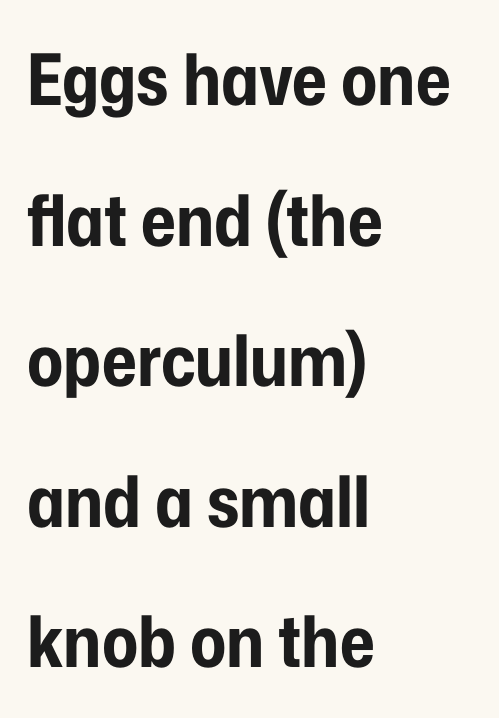
Q: Is the text bold? A: Yes.
Q: Is the text italic (slanted)? A: No, it is upright.
Q: Is the typeface a serif or a sans-serif typeface? A: Sans-serif.
Q: Is the text underlined? A: No.
Q: How is the paragraph aligned? A: Left-aligned.
Q: Is the spacing between letters normal or unusually wide? A: Normal.
Q: Is the spacing between lines tight, normal or loose? A: Loose.
Q: Width (condensed, normal, or wide)? A: Condensed.
Q: Stroke contrast? A: Low.
Q: x-height? A: Medium.
Q: Monospaced? A: No.
